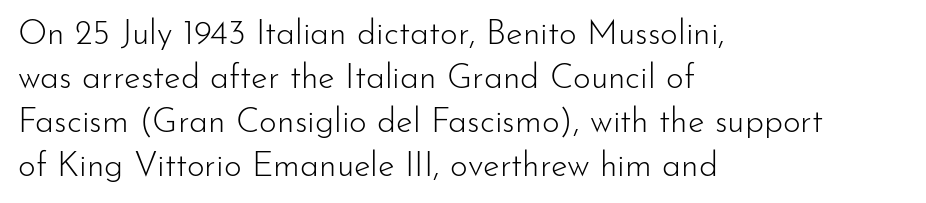
{"serif": "no", "italic": "no", "bold": "no", "weight": "light", "width": "normal", "stroke_contrast": "low", "x_height": "small", "monospaced": "no", "underline": "no", "align": "left", "line_spacing": "normal", "line_spacing_ratio": 1.29, "letter_spacing": "normal", "letter_spacing_em": 0.0, "glyph_px": 34}
